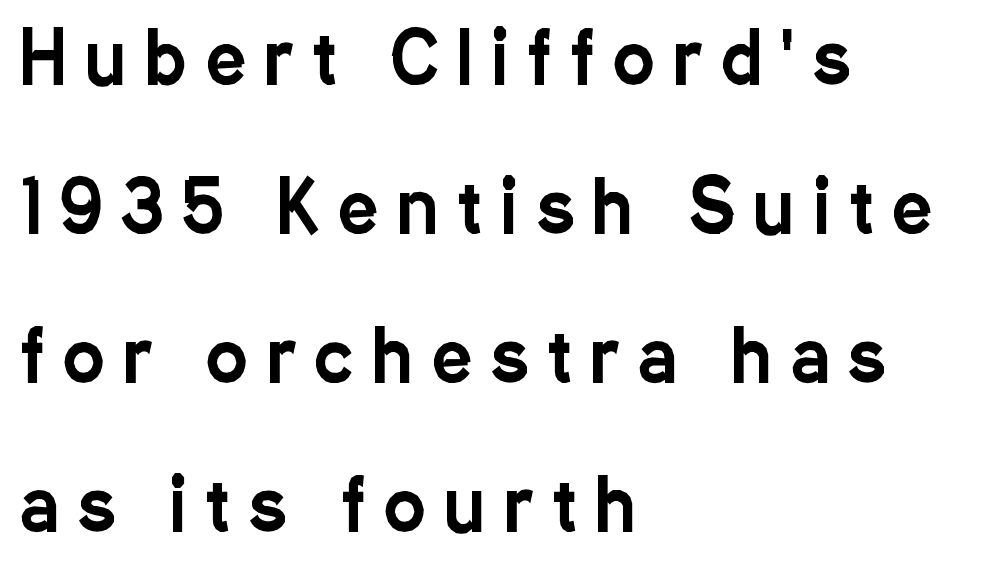
The image shows 70 px condensed sans-serif type, upright; set left-aligned, loose line spacing (2.13x), unusually wide letter spacing (+0.27 em), not underlined; low stroke contrast and a medium x-height.
